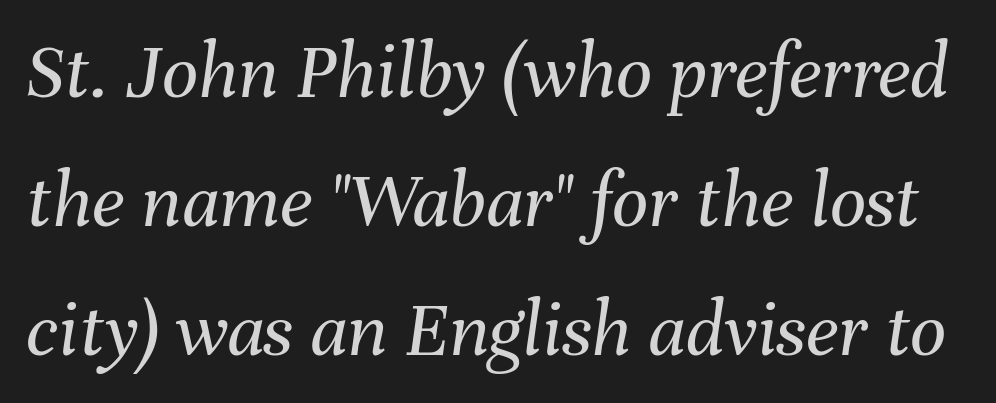
{"italic": "yes", "lean": "right", "slant_degrees": 8, "bold": "no", "weight": "regular", "width": "normal", "stroke_contrast": "medium", "x_height": "medium", "monospaced": "no", "underline": "no", "line_spacing": "normal", "line_spacing_ratio": 1.61, "letter_spacing": "normal", "letter_spacing_em": 0.0, "glyph_px": 80}
